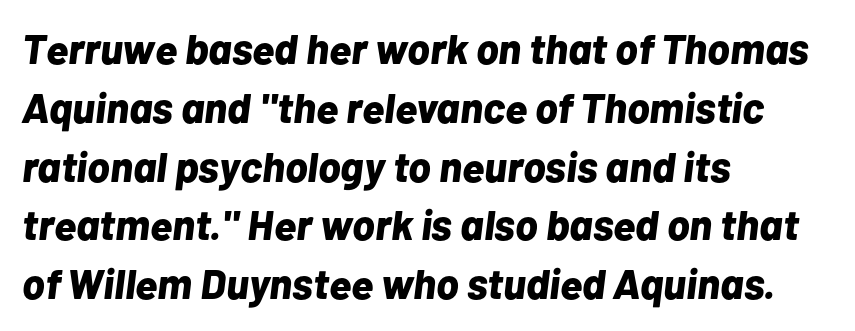
{"italic": "yes", "lean": "right", "slant_degrees": 7, "bold": "yes", "weight": "bold", "width": "normal", "stroke_contrast": "low", "x_height": "medium", "monospaced": "no", "underline": "no", "align": "left", "line_spacing": "normal", "line_spacing_ratio": 1.4, "letter_spacing": "normal", "letter_spacing_em": 0.0, "glyph_px": 42}
